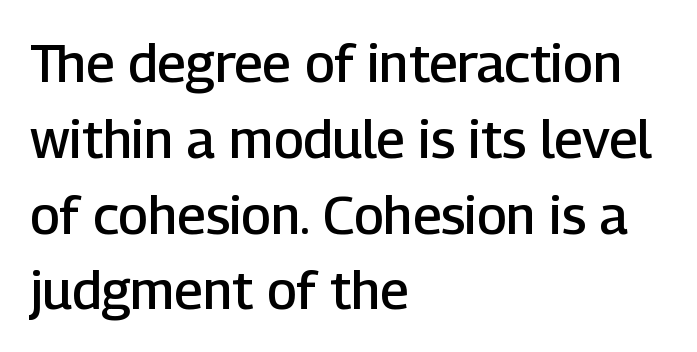
The image shows 53 px semibold sans-serif type, upright; set left-aligned, normal line spacing (1.43x), normal letter spacing, not underlined; low stroke contrast and a medium x-height.
